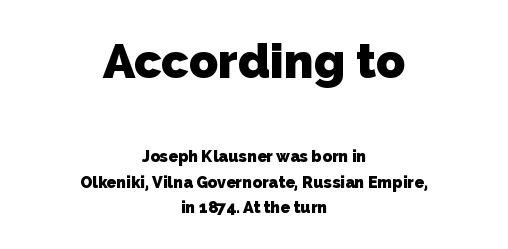
The image shows 48 px heavy sans-serif type; set centered, normal line spacing (1.58x), normal letter spacing, not underlined; the first (top) block is 3.0x larger; low stroke contrast and a medium x-height.
